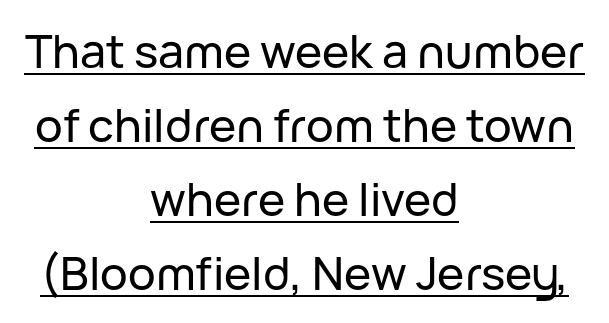
Q: Is the text italic (slanted)? A: No, it is upright.
Q: Is the typeface a serif or a sans-serif typeface? A: Sans-serif.
Q: Is the text underlined? A: Yes.
Q: How is the paragraph aligned? A: Centered.
Q: Is the spacing between letters normal or unusually wide? A: Normal.
Q: Is the spacing between lines tight, normal or loose? A: Normal.
Q: Width (condensed, normal, or wide)? A: Normal.
Q: Stroke contrast? A: Low.
Q: x-height? A: Medium.
Q: Monospaced? A: No.
